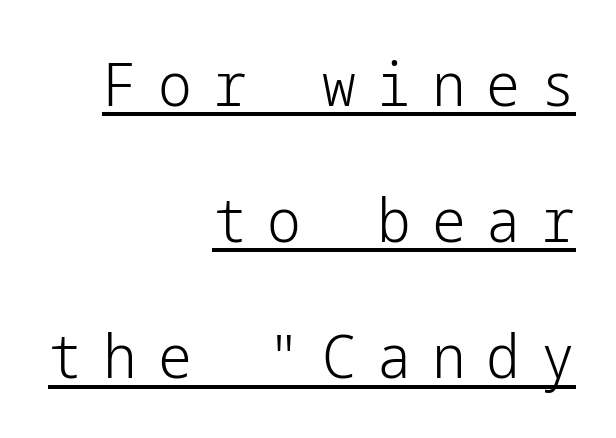
The image shows 60 px light sans-serif type, upright; set right-aligned, loose line spacing (2.27x), unusually wide letter spacing (+0.35 em), underlined; low stroke contrast and a medium x-height.
